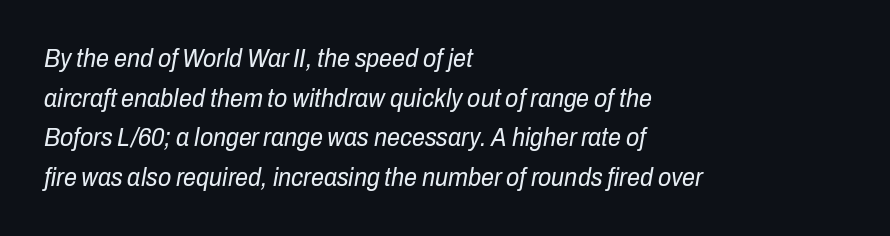
Q: Is the text bold? A: No.
Q: Is the text italic (slanted)? A: Yes, it leans right by about 10 degrees.
Q: Is the text underlined? A: No.
Q: How is the paragraph aligned? A: Left-aligned.
Q: Is the spacing between letters normal or unusually wide? A: Normal.
Q: Is the spacing between lines tight, normal or loose? A: Normal.
